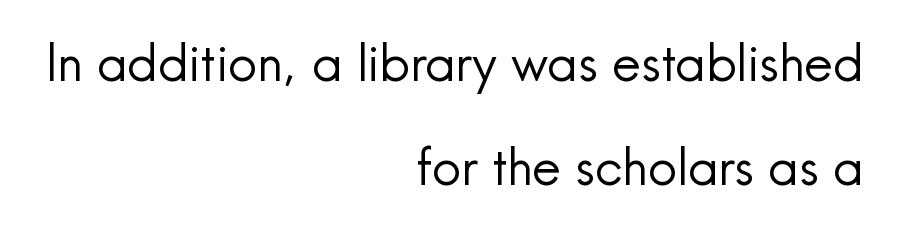
Q: Is the text bold? A: No.
Q: Is the text italic (slanted)? A: No, it is upright.
Q: Is the typeface a serif or a sans-serif typeface? A: Sans-serif.
Q: Is the text underlined? A: No.
Q: How is the paragraph aligned? A: Right-aligned.
Q: Is the spacing between letters normal or unusually wide? A: Normal.
Q: Is the spacing between lines tight, normal or loose? A: Loose.
Q: Width (condensed, normal, or wide)? A: Normal.
Q: x-height? A: Small.
Q: Monospaced? A: No.
